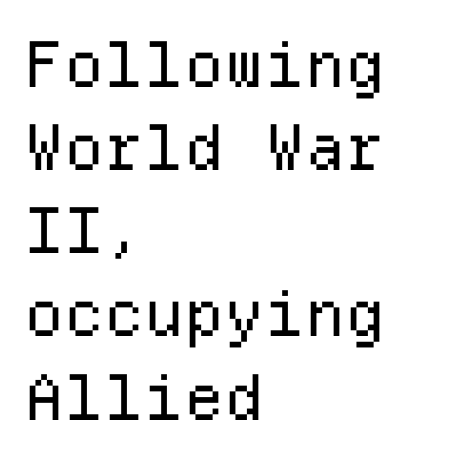
{"serif": "no", "italic": "no", "bold": "no", "weight": "regular", "width": "normal", "stroke_contrast": "low", "x_height": "medium", "monospaced": "yes", "underline": "no", "align": "left", "line_spacing": "normal", "line_spacing_ratio": 1.32, "letter_spacing": "normal", "letter_spacing_em": 0.0, "glyph_px": 63}
